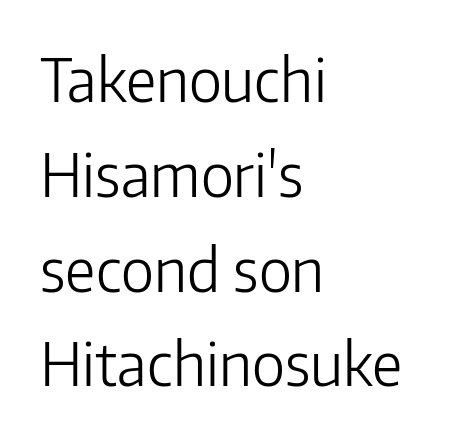
This rendering features lettering with no underline. Stems here are at most as thick as an everyday book face. You can tell it's not italic because the verticals are truly vertical. The characters display no serif detailing; their extremities are plain. Inter-character spacing is left at the font's built-in metrics.
